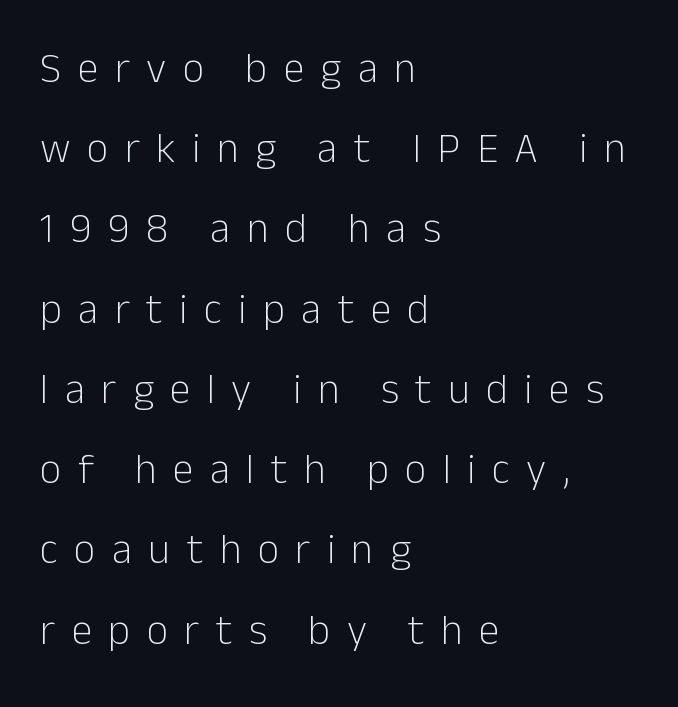
The image shows 42 px light sans-serif type, upright; set left-aligned, loose line spacing (1.91x), unusually wide letter spacing (+0.39 em), not underlined; low stroke contrast and a medium x-height.
